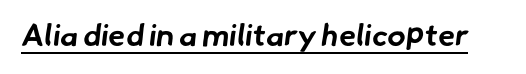
Caption: lettering with a line underneath. The face used here has the dense, thick strokes of a bold. Nope, no serifs anywhere on these letters. Each letter keeps its own natural width here, so spacing adapts to shape. Compared with typical body copy, the letter spacing here is the same.
